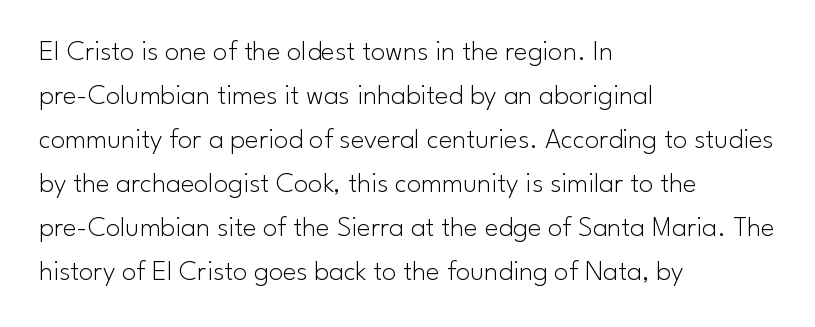
The image shows 29 px light sans-serif type, upright; set left-aligned, normal line spacing (1.52x), normal letter spacing, not underlined; low stroke contrast and a small x-height.
